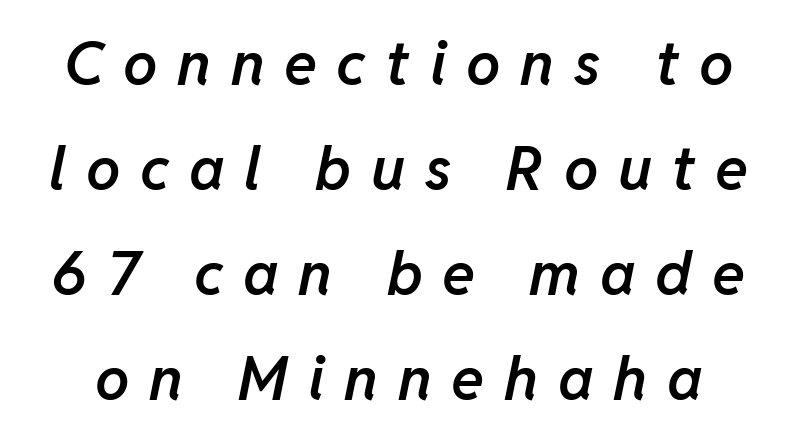
The image shows 61 px semibold type, italic (leaning right); set line spacing 1.72x, unusually wide letter spacing (+0.32 em), not underlined; low stroke contrast and a medium x-height.
